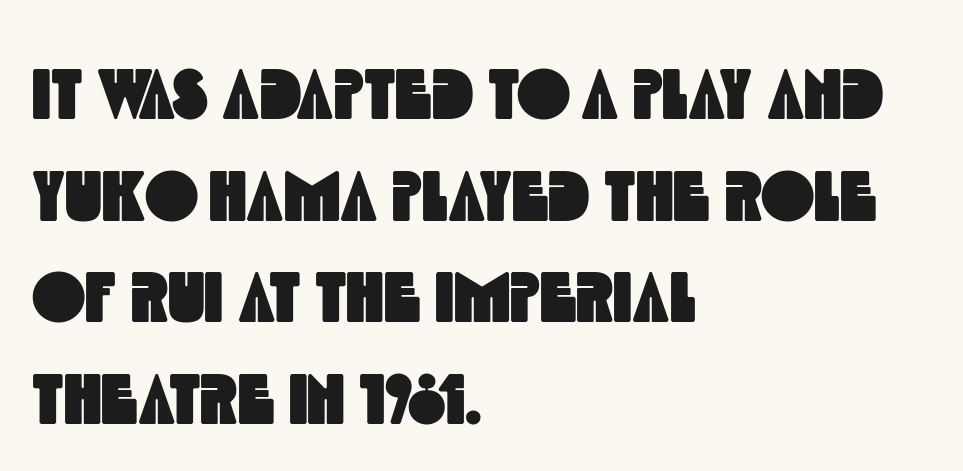
The lines sit at an ordinary, default distance from one another. Spacing verdict: proportional, widths tailored to each character. Words float on clear page, feet unadorned. This sample is left-justified, so line endings fall wherever the words run out.
